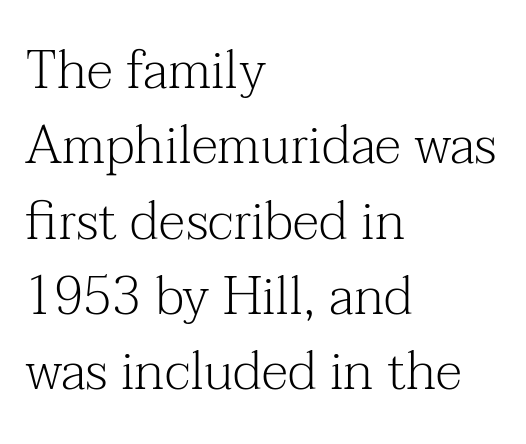
The image shows 53 px light serif type, upright; set left-aligned, normal line spacing (1.42x), normal letter spacing, not underlined; medium stroke contrast and a medium x-height.
